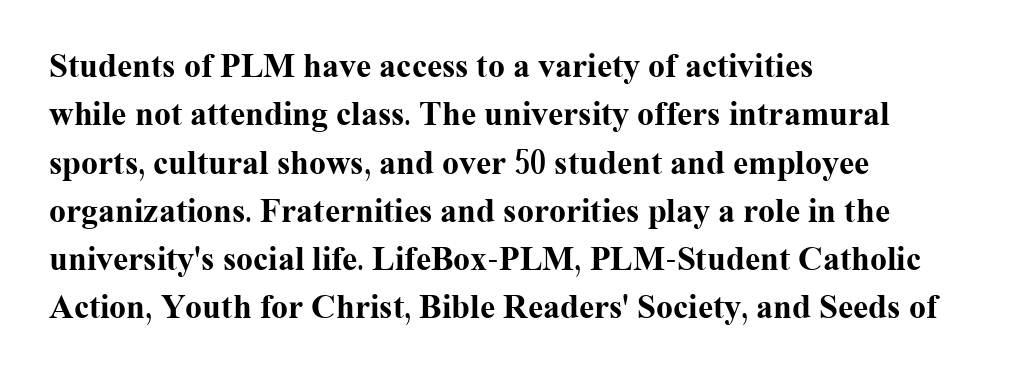
Q: Is the text bold? A: Yes.
Q: Is the text italic (slanted)? A: No, it is upright.
Q: Is the typeface a serif or a sans-serif typeface? A: Serif.
Q: Is the text underlined? A: No.
Q: How is the paragraph aligned? A: Left-aligned.
Q: Is the spacing between letters normal or unusually wide? A: Normal.
Q: Is the spacing between lines tight, normal or loose? A: Normal.
Q: Width (condensed, normal, or wide)? A: Normal.
Q: Stroke contrast? A: Medium.
Q: x-height? A: Medium.
Q: Monospaced? A: No.
